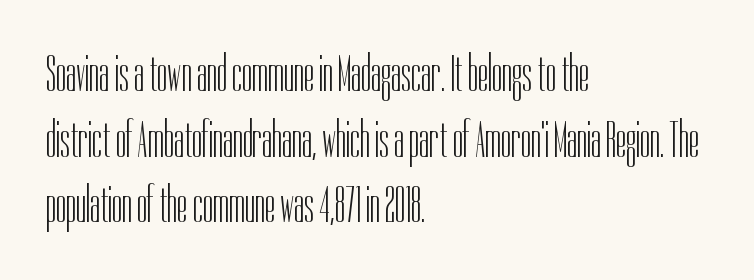
This sample keeps an unexceptional amount of space between lines. The letterforms sit at book weight or below. The passage shown is not underscored anywhere. Is there any slant? The stems are plumb. Nope, no serifs anywhere on these letters.
